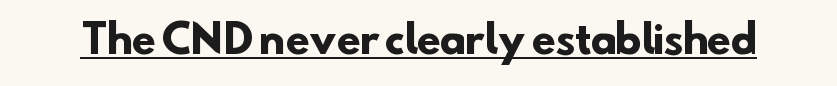
The image shows 39 px heavy sans-serif type; set normal letter spacing, underlined; low stroke contrast and a small x-height.
